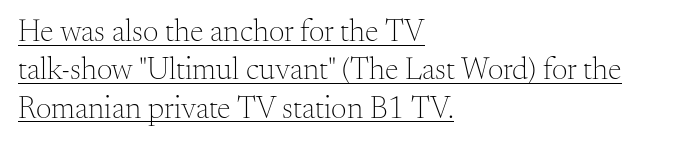
Q: Is the text bold? A: No.
Q: Is the text italic (slanted)? A: No, it is upright.
Q: Is the typeface a serif or a sans-serif typeface? A: Serif.
Q: Is the text underlined? A: Yes.
Q: How is the paragraph aligned? A: Left-aligned.
Q: Is the spacing between letters normal or unusually wide? A: Normal.
Q: Width (condensed, normal, or wide)? A: Normal.
Q: Stroke contrast? A: Medium.
Q: x-height? A: Small.
Q: Monospaced? A: No.
